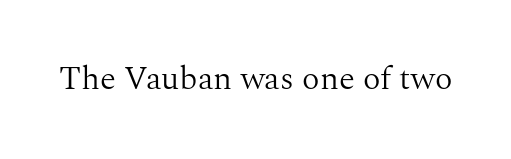
{"serif": "yes", "italic": "no", "bold": "no", "weight": "light", "width": "normal", "stroke_contrast": "medium", "x_height": "medium", "monospaced": "no", "underline": "no", "letter_spacing": "normal", "letter_spacing_em": 0.0, "glyph_px": 33}
